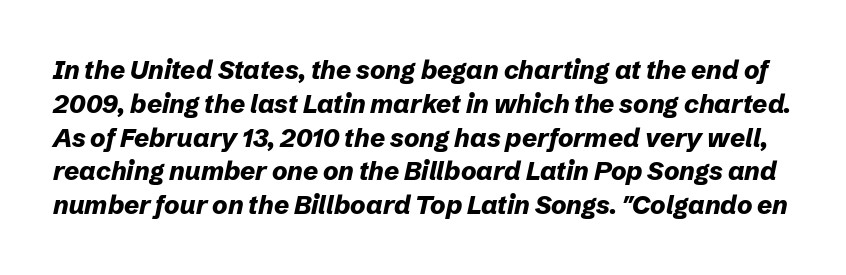
Evenly set lines give the paragraph a standard silhouette. Set as a true bold cut, around the 700 mark. The baseline area is clear. Italic? Definitely — the glyphs are oblique.
